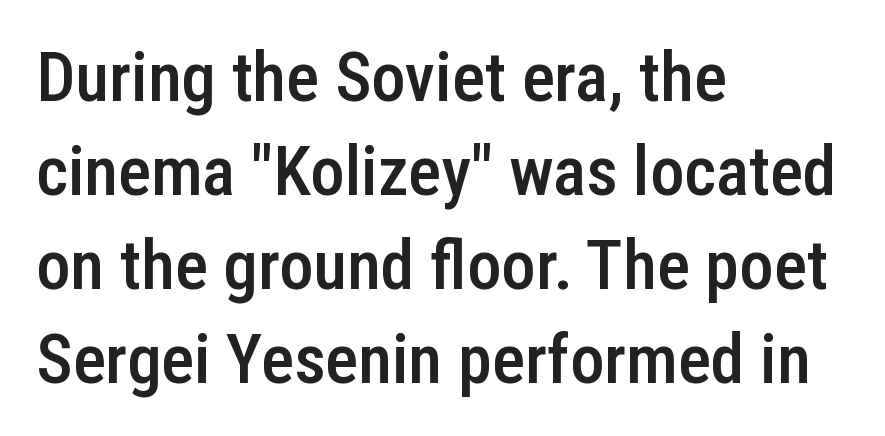
This sample uses plain, unmodified letter spacing. In CSS terms this would be text-align: left. The rendering uses natural spacing where letterforms have individual widths. Glance below the letters and you will spot only blank space.
